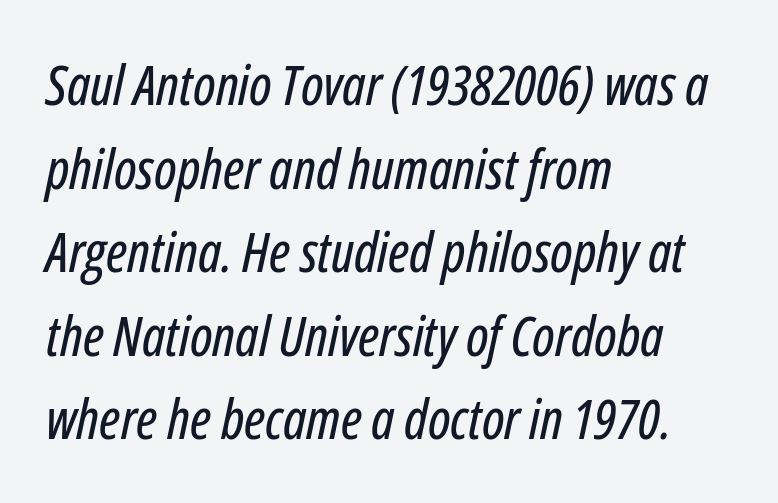
The image shows 55 px condensed type, italic (leaning right); set left-aligned, normal line spacing (1.52x), normal letter spacing, not underlined; low stroke contrast and a medium x-height.
